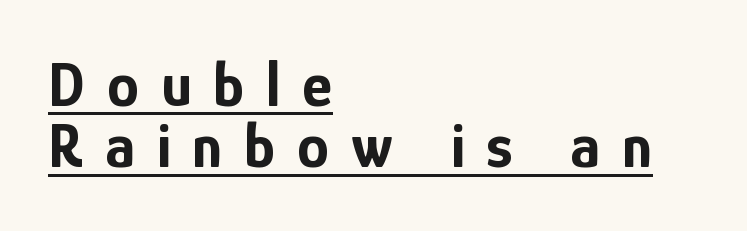
Visually the block forms a straight wall on the left and a jagged coastline on the right. Summary of weight: heavy, a full bold. Compared with undecorated copy, this sample adds a rule below the words. Vertically, the passage feels compressed, each row crowding the next.
